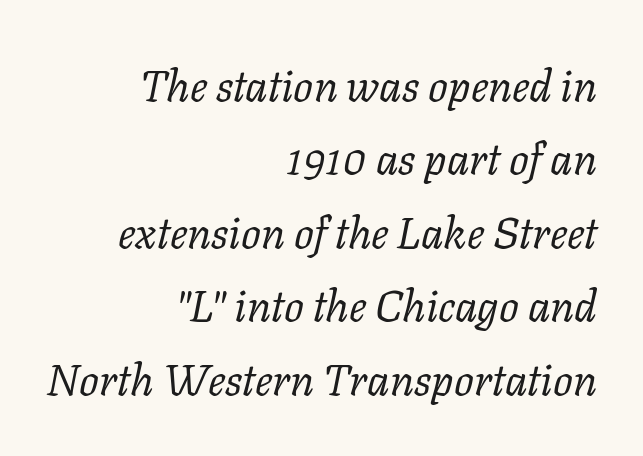
{"serif": "yes", "italic": "yes", "lean": "right", "slant_degrees": 11, "bold": "no", "weight": "regular", "width": "normal", "stroke_contrast": "low", "x_height": "medium", "monospaced": "no", "underline": "no", "align": "right", "line_spacing": "normal", "line_spacing_ratio": 1.67, "letter_spacing": "normal", "letter_spacing_em": 0.0, "glyph_px": 44}
